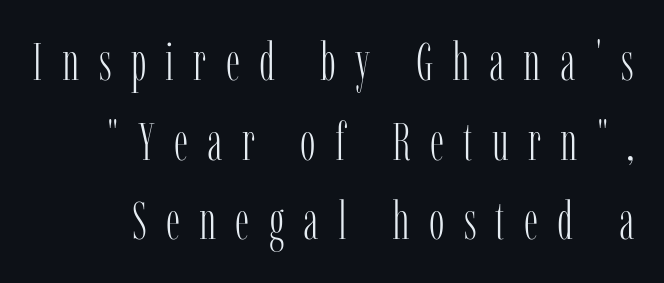
Tracking here is generous; glyphs stand well apart from one another. Caption: face not bold, strokes unweighted. Here the designer chose a conventional face with non-uniform glyph widths. Lines of text with bare space underneath. Quick note: not italic, upright.
